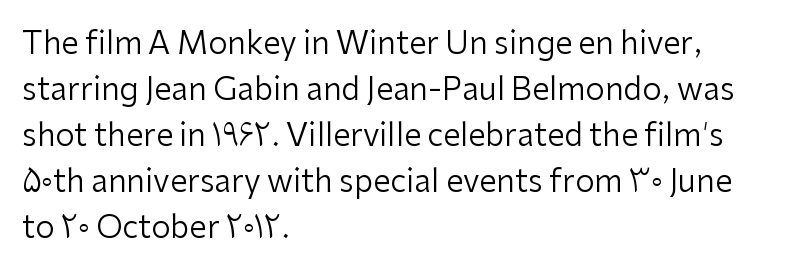
{"serif": "no", "italic": "no", "bold": "no", "weight": "regular", "width": "normal", "stroke_contrast": "low", "x_height": "medium", "monospaced": "no", "underline": "no", "align": "left", "line_spacing": "normal", "line_spacing_ratio": 1.48, "letter_spacing": "normal", "letter_spacing_em": 0.0, "glyph_px": 31}
